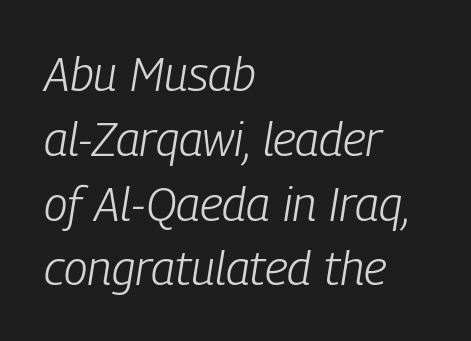
Q: Is the text bold? A: No.
Q: Is the text italic (slanted)? A: Yes, it leans right by about 9 degrees.
Q: Is the text underlined? A: No.
Q: How is the paragraph aligned? A: Left-aligned.
Q: Is the spacing between letters normal or unusually wide? A: Normal.
Q: Is the spacing between lines tight, normal or loose? A: Normal.
Q: Width (condensed, normal, or wide)? A: Condensed.
Q: Stroke contrast? A: Low.
Q: x-height? A: Medium.
Q: Monospaced? A: No.
